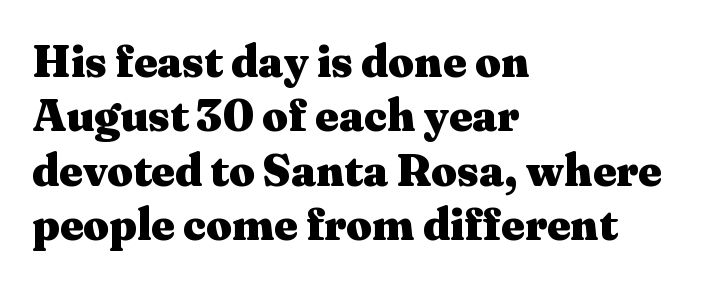
{"serif": "yes", "italic": "no", "bold": "yes", "weight": "heavy", "width": "wide", "stroke_contrast": "medium", "x_height": "medium", "monospaced": "no", "underline": "no", "align": "left", "line_spacing_ratio": 1.21, "letter_spacing": "normal", "letter_spacing_em": 0.0, "glyph_px": 45}
